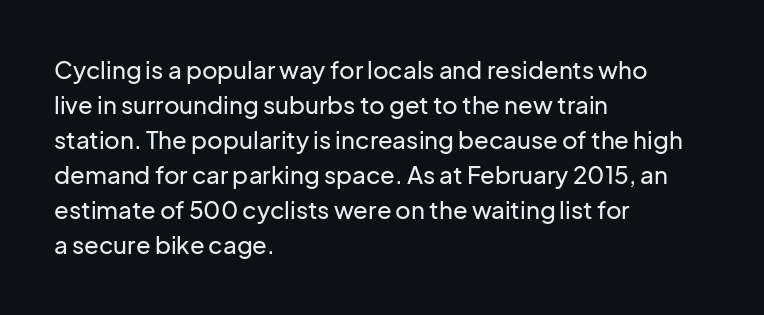
Q: Is the text italic (slanted)? A: No, it is upright.
Q: Is the text underlined? A: No.
Q: How is the paragraph aligned? A: Left-aligned.
Q: Is the spacing between letters normal or unusually wide? A: Normal.
Q: Is the spacing between lines tight, normal or loose? A: Normal.
